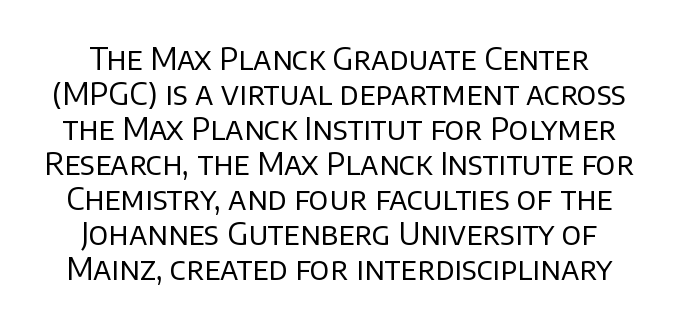
Q: Is the text bold? A: No.
Q: Is the text italic (slanted)? A: No, it is upright.
Q: Is the typeface a serif or a sans-serif typeface? A: Sans-serif.
Q: Is the text underlined? A: No.
Q: Is the spacing between letters normal or unusually wide? A: Normal.
Q: Is the spacing between lines tight, normal or loose? A: Tight.
Q: Width (condensed, normal, or wide)? A: Normal.
Q: Stroke contrast? A: Low.
Q: x-height? A: Large.
Q: Monospaced? A: No.
